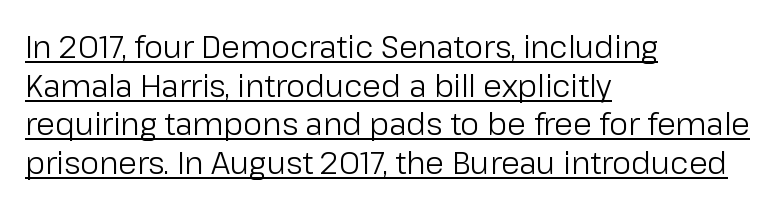
One glance says typical: line gaps are just what's usual. Is this a heavy cut? Hardly; it is regular or lighter. The rendering uses natural spacing where letterforms have individual widths. Looks like someone drew a line under every word here. It's the straight-up-and-down kind of type.
